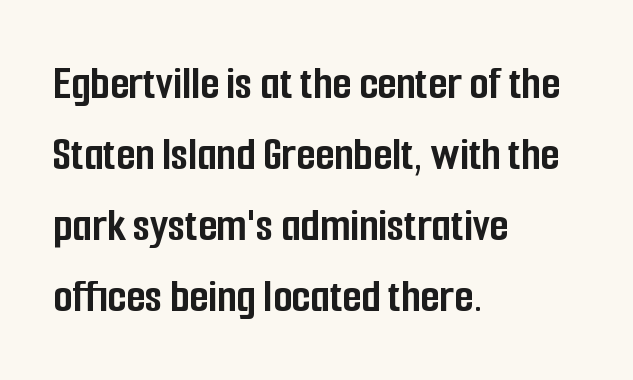
The image shows 49 px semibold, condensed sans-serif type, upright; set left-aligned, normal line spacing (1.45x), normal letter spacing, not underlined; low stroke contrast and a medium x-height.
